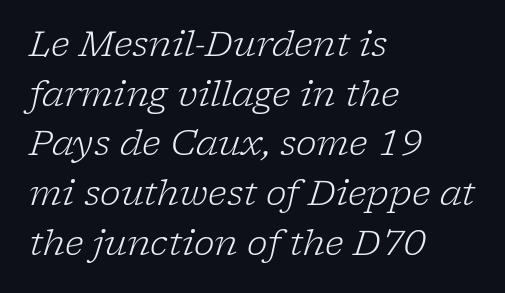
The line-height multiplier appears to be the usual default. A typesetter would call this proportional, since set widths differ per character. Anything drawn beneath the words? Only blank space. This sample is left-justified, so line endings fall wherever the words run out.
